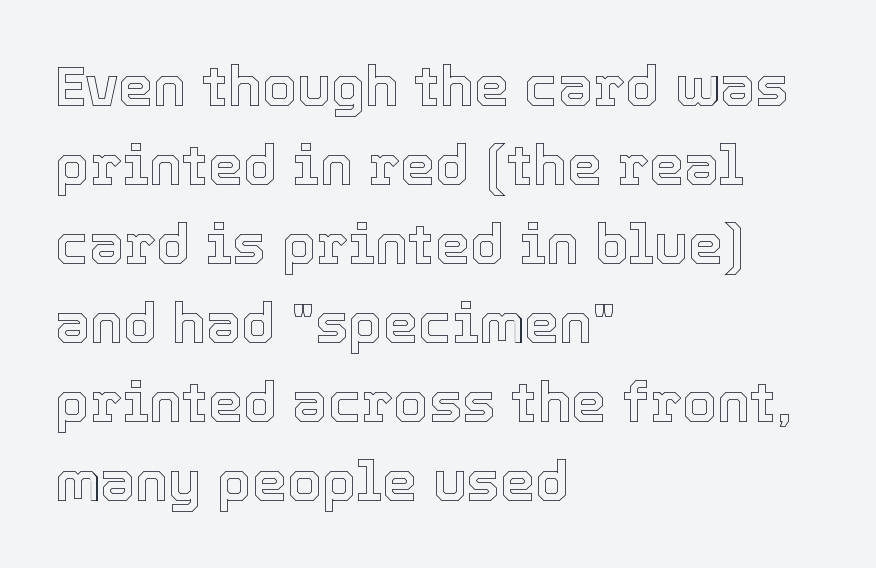
Q: Is the text italic (slanted)? A: No, it is upright.
Q: Is the text underlined? A: No.
Q: How is the paragraph aligned? A: Left-aligned.
Q: Is the spacing between letters normal or unusually wide? A: Normal.
Q: Is the spacing between lines tight, normal or loose? A: Normal.
Q: Width (condensed, normal, or wide)? A: Normal.
Q: x-height? A: Medium.
Q: Monospaced? A: No.
